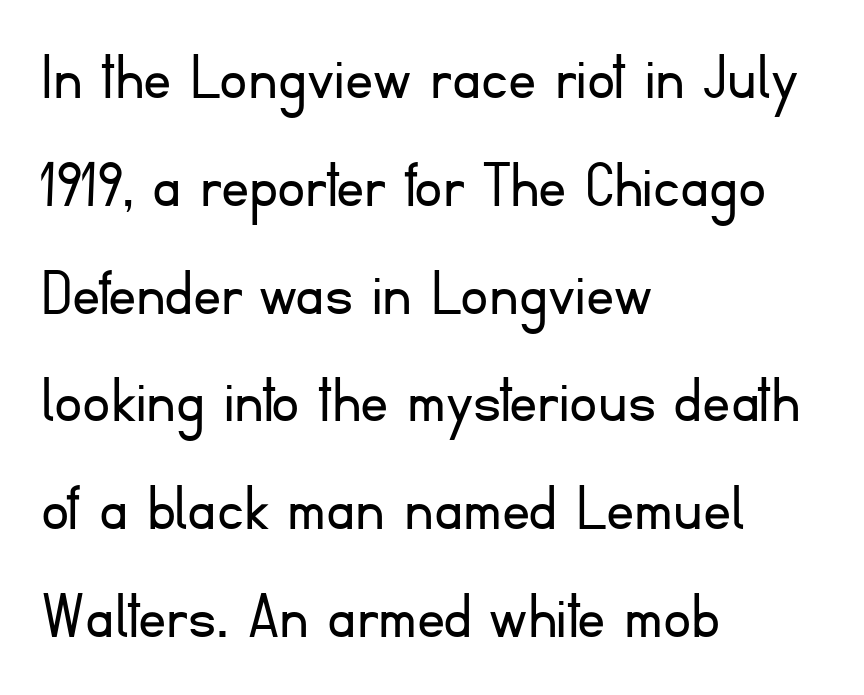
This rendering leaves character spacing at its baseline value. Nothing sits at the stroke ends, so this counts as sans-serif. The characters are drawn with everyday or finer stroke widths. The typesetter chose a ragged-right arrangement here.
